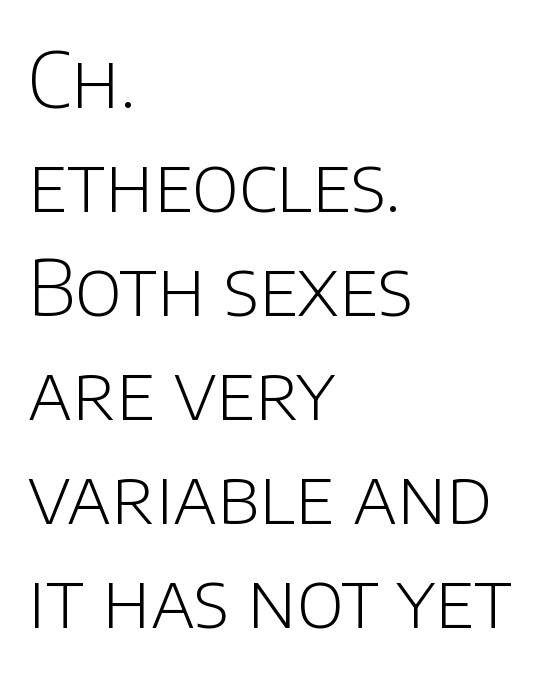
{"serif": "no", "italic": "no", "bold": "no", "weight": "light", "width": "normal", "stroke_contrast": "low", "x_height": "large", "monospaced": "no", "underline": "no", "align": "left", "line_spacing": "normal", "line_spacing_ratio": 1.35, "letter_spacing": "normal", "letter_spacing_em": 0.0, "glyph_px": 77}
